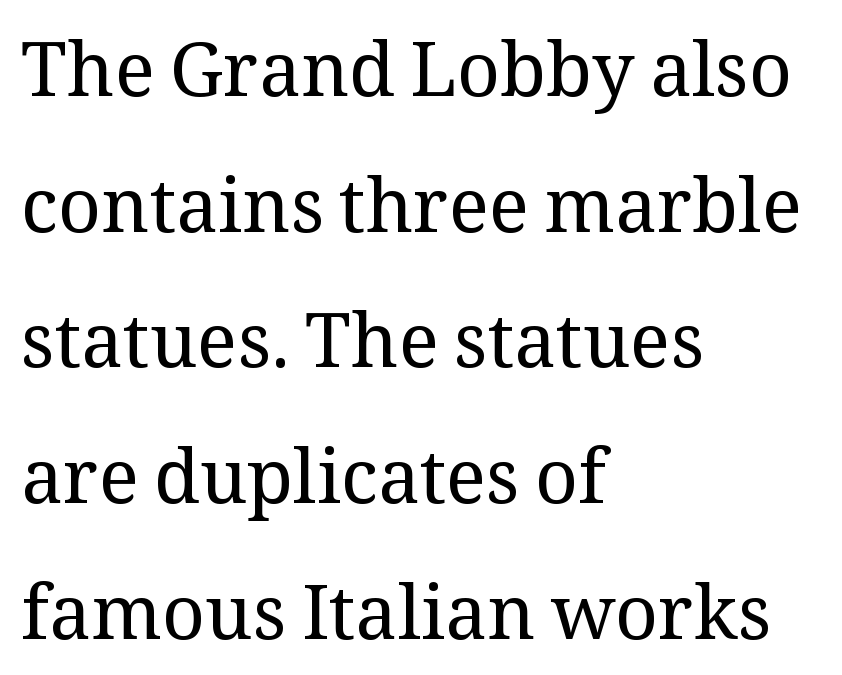
The passage shown has conventional tracking throughout. Classification — serif. Check under the words: just untouched page. If you drew a ruler down the left edge, every line would touch it. The font sits on the lighter half of the weight spectrum, regular included. Tall strokes in this sample are plumb rather than angled.
